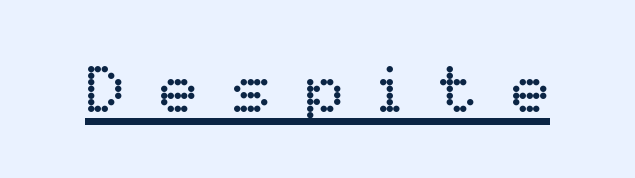
The image shows 67 px regular-weight type, upright; set unusually wide letter spacing (+0.49 em), underlined; low stroke contrast and a medium x-height.
